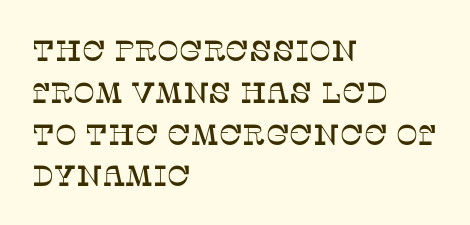
The image shows 29 px serif type, upright; set left-aligned, normal line spacing (1.44x), normal letter spacing, not underlined; low stroke contrast and a large x-height.
